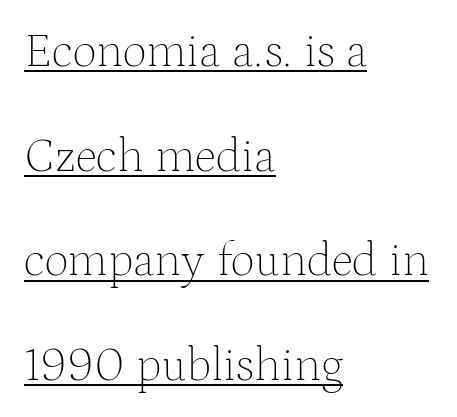
Q: Is the text bold? A: No.
Q: Is the text italic (slanted)? A: No, it is upright.
Q: Is the typeface a serif or a sans-serif typeface? A: Serif.
Q: Is the text underlined? A: Yes.
Q: How is the paragraph aligned? A: Left-aligned.
Q: Is the spacing between letters normal or unusually wide? A: Normal.
Q: Is the spacing between lines tight, normal or loose? A: Loose.
Q: Width (condensed, normal, or wide)? A: Normal.
Q: Stroke contrast? A: Medium.
Q: x-height? A: Medium.
Q: Monospaced? A: No.
